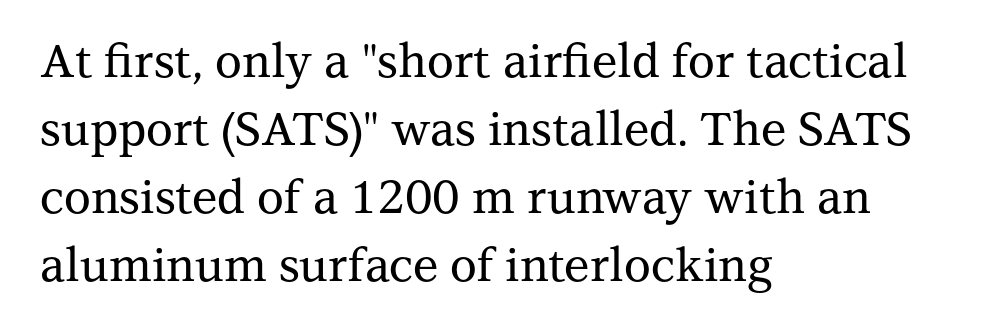
{"serif": "yes", "italic": "no", "width": "normal", "stroke_contrast": "medium", "x_height": "medium", "monospaced": "no", "underline": "no", "align": "left", "line_spacing": "normal", "line_spacing_ratio": 1.48, "letter_spacing": "normal", "letter_spacing_em": 0.0, "glyph_px": 46}
